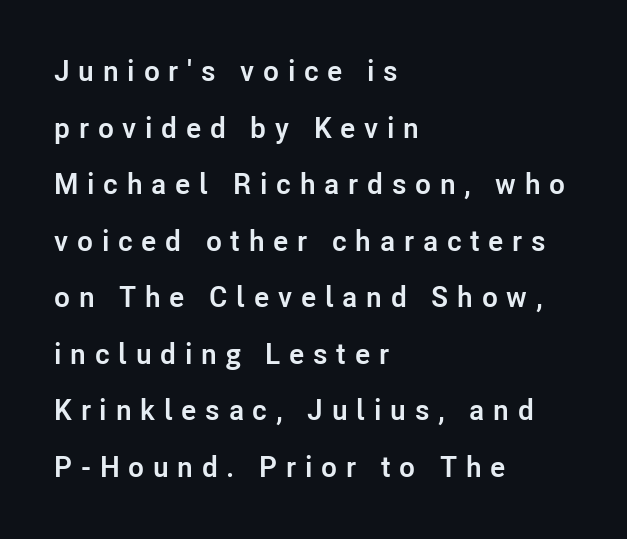
{"serif": "no", "italic": "no", "bold": "yes", "weight": "semibold", "width": "normal", "stroke_contrast": "low", "x_height": "medium", "monospaced": "no", "underline": "no", "align": "left", "line_spacing": "loose", "line_spacing_ratio": 1.95, "letter_spacing": "wide", "letter_spacing_em": 0.3, "glyph_px": 29}
